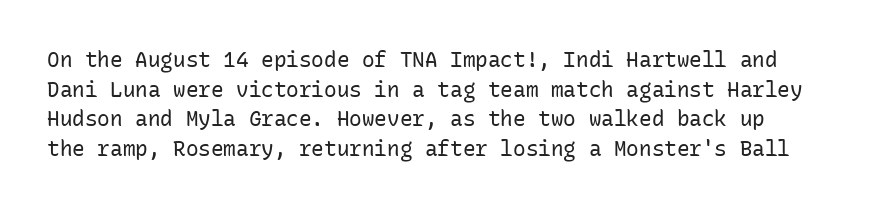
Q: Is the text bold? A: No.
Q: Is the text italic (slanted)? A: No, it is upright.
Q: Is the text underlined? A: No.
Q: Is the spacing between letters normal or unusually wide? A: Normal.
Q: Is the spacing between lines tight, normal or loose? A: Normal.
